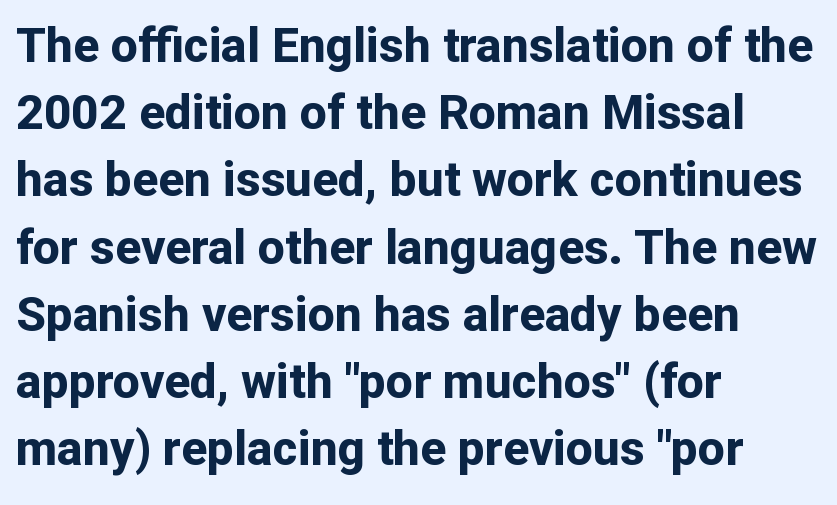
The image shows 48 px bold sans-serif type, upright; set left-aligned, normal line spacing (1.4x), normal letter spacing, not underlined; low stroke contrast and a medium x-height.
